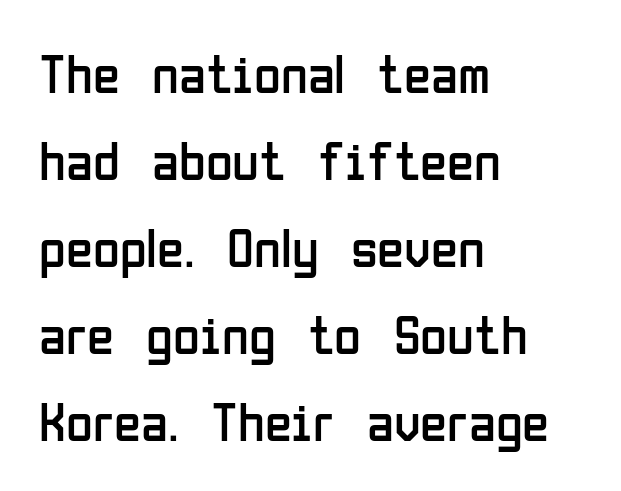
Q: Is the text bold? A: No.
Q: Is the text italic (slanted)? A: No, it is upright.
Q: Is the typeface a serif or a sans-serif typeface? A: Sans-serif.
Q: Is the text underlined? A: No.
Q: How is the paragraph aligned? A: Left-aligned.
Q: Is the spacing between letters normal or unusually wide? A: Normal.
Q: Is the spacing between lines tight, normal or loose? A: Normal.
Q: Width (condensed, normal, or wide)? A: Condensed.
Q: Stroke contrast? A: Low.
Q: x-height? A: Medium.
Q: Monospaced? A: No.
